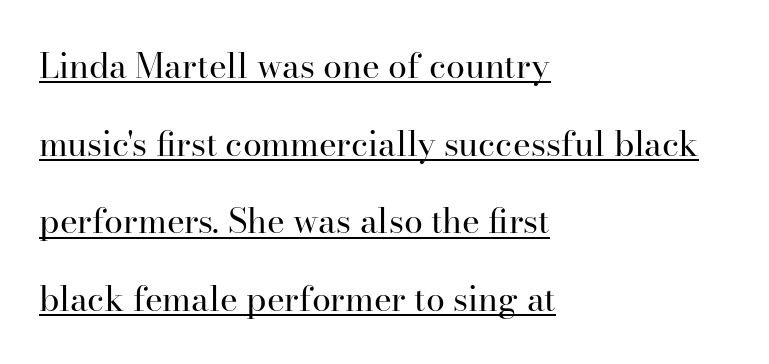
{"serif": "yes", "italic": "no", "bold": "no", "weight": "regular", "width": "normal", "stroke_contrast": "high", "x_height": "small", "monospaced": "no", "underline": "yes", "align": "left", "line_spacing": "loose", "line_spacing_ratio": 2.28, "letter_spacing": "normal", "letter_spacing_em": 0.0, "glyph_px": 34}
